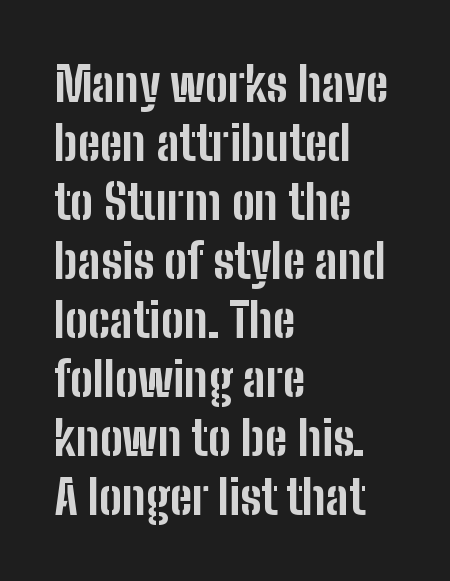
The image shows 48 px bold, condensed sans-serif type, upright; set left-aligned, line spacing 1.23x, normal letter spacing, not underlined; low stroke contrast and a medium x-height.
